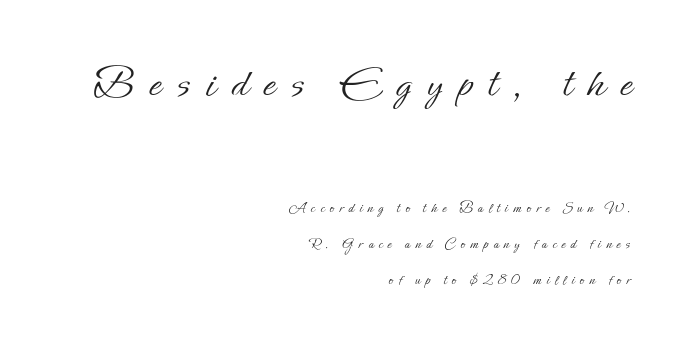
One glance says open: line gaps are wider than usual. Whoever set this made the first block the dominant, larger element. This sample is right-justified, so line beginnings fall wherever the words allow. A quiet, ordinary-to-light weight characterises the typeface. Each letter keeps its own natural width here, so spacing adapts to shape.
